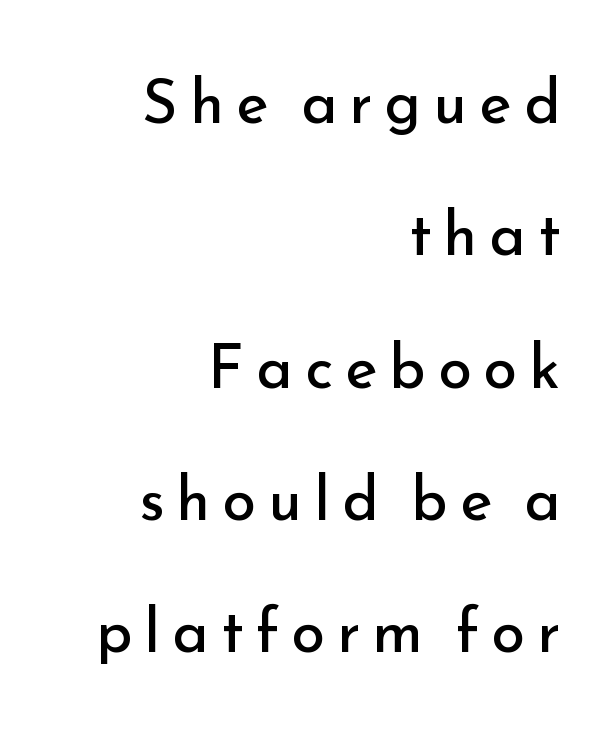
The image shows 61 px regular-weight sans-serif type, upright; set right-aligned, loose line spacing (2.17x), unusually wide letter spacing (+0.2 em), not underlined; low stroke contrast and a small x-height.
